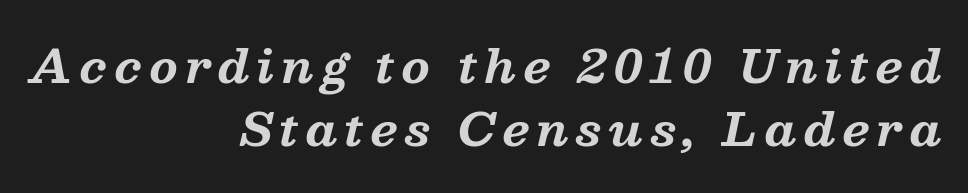
The image shows 45 px bold serif type, italic (leaning right); set right-aligned, normal line spacing (1.41x), not underlined; medium stroke contrast and a medium x-height.
